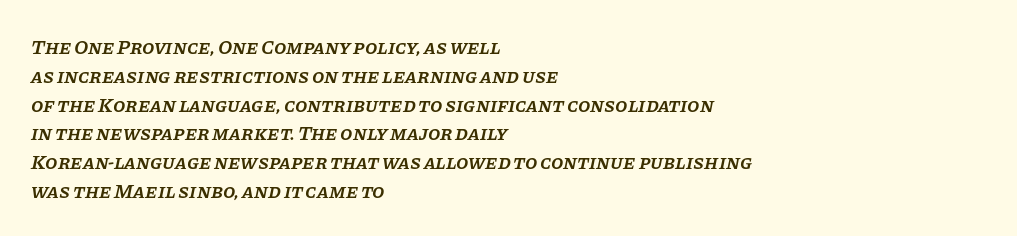
This is oblique type, the kind used for emphasis or titles. Horizontal bands of white between lines are of average thickness. This rendering features lettering with no underline. Compared with typical body copy, the letter spacing here is the same. The setting favours the left margin, as ordinary paragraphs usually do.
